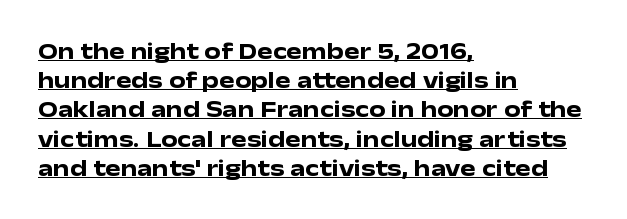
Q: Is the text bold? A: Yes.
Q: Is the text italic (slanted)? A: No, it is upright.
Q: Is the text underlined? A: Yes.
Q: How is the paragraph aligned? A: Left-aligned.
Q: Is the spacing between letters normal or unusually wide? A: Normal.
Q: Is the spacing between lines tight, normal or loose? A: Normal.
